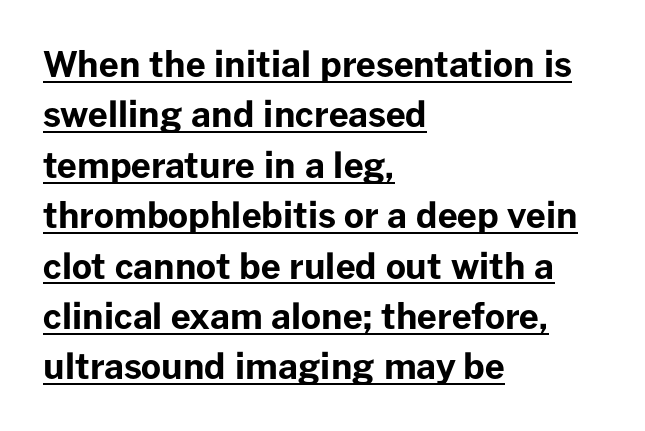
The image shows 35 px bold sans-serif type, upright; set left-aligned, normal line spacing (1.44x), normal letter spacing, underlined; low stroke contrast and a medium x-height.
